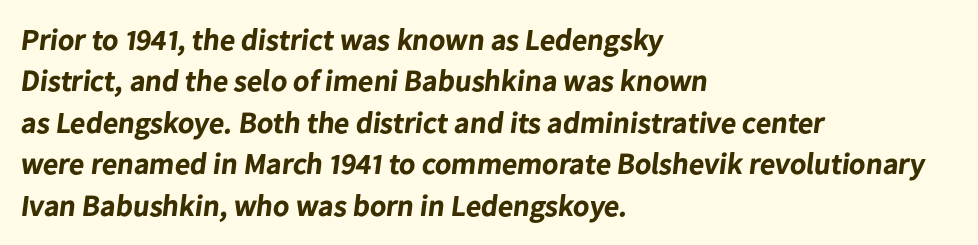
What kind of face is this? One without serifs — a sans. The leading is moderate, giving the passage an even texture. The paragraph has a hard left edge and a soft right edge. The words here are not underlined. Typesetter's note: full bold, strokes at maximum text heaviness.
